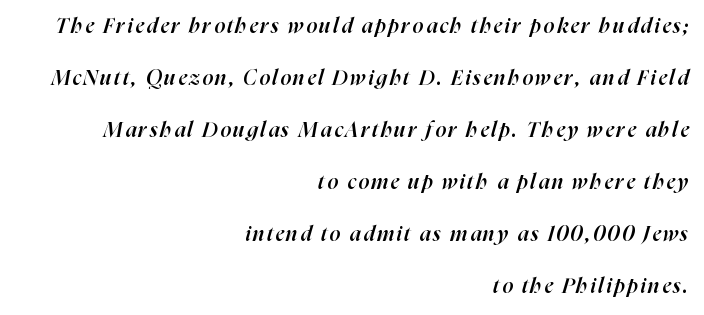
{"italic": "yes", "lean": "right", "slant_degrees": 16, "bold": "semi", "underline": "no", "align": "right", "line_spacing": "loose", "line_spacing_ratio": 2.48, "glyph_px": 21}
